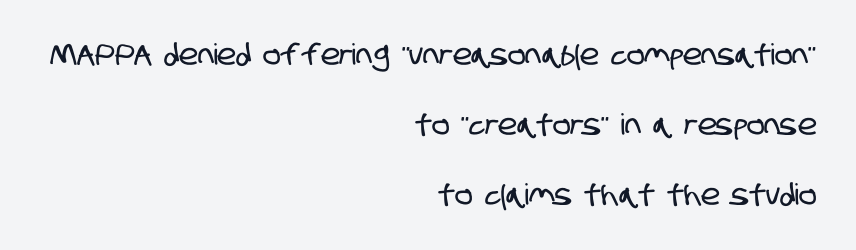
You could not count columns in this text — the font is proportionally spaced. A sans-serif font was chosen for this passage. If you drew a ruler down the right edge, every line would touch it. Spacing between characters is what you'd get straight out of the box. Bare-footed words on every line. The rendering uses a large line-height, opening up the rows.
